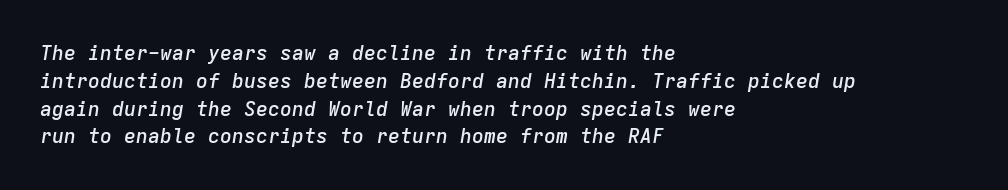
The image shows 20 px text type, italic (leaning right); set left-aligned, normal line spacing (1.39x), normal letter spacing, not underlined.
